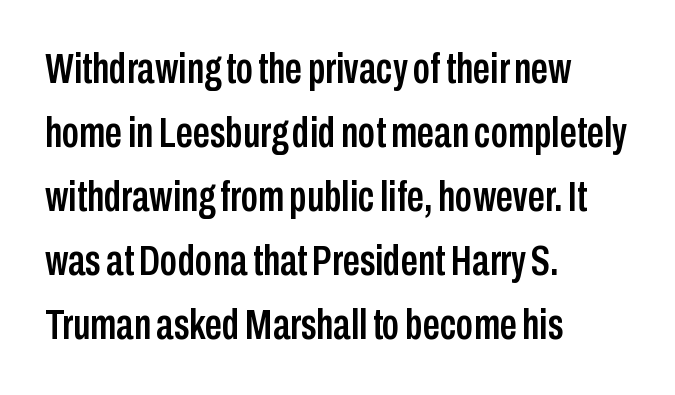
Q: Is the text italic (slanted)? A: No, it is upright.
Q: Is the typeface a serif or a sans-serif typeface? A: Sans-serif.
Q: Is the text underlined? A: No.
Q: How is the paragraph aligned? A: Left-aligned.
Q: Is the spacing between letters normal or unusually wide? A: Normal.
Q: Is the spacing between lines tight, normal or loose? A: Normal.
Q: Width (condensed, normal, or wide)? A: Condensed.
Q: Stroke contrast? A: Low.
Q: x-height? A: Medium.
Q: Monospaced? A: No.
